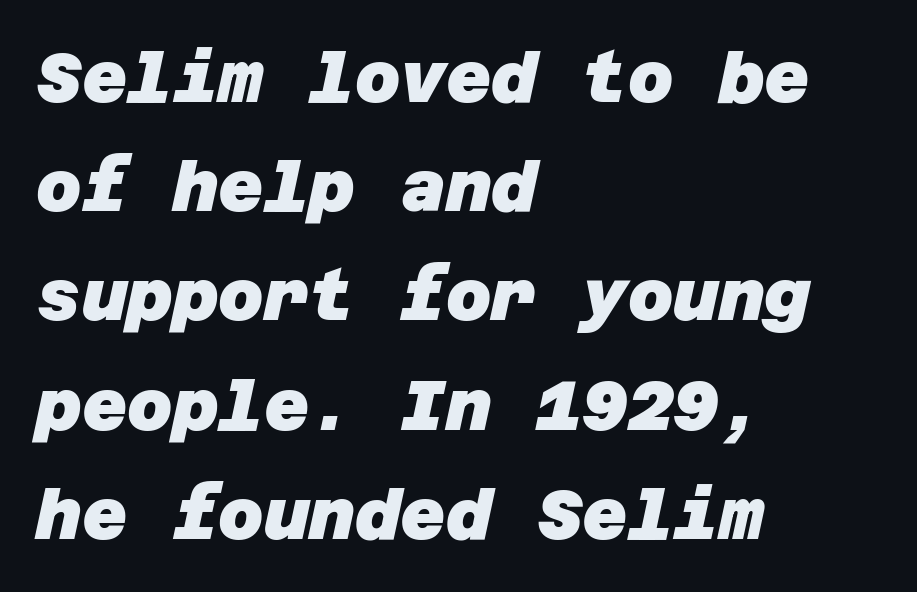
The image shows 70 px heavy sans-serif type; set left-aligned, normal line spacing (1.56x), normal letter spacing, not underlined; low stroke contrast and a large x-height.
